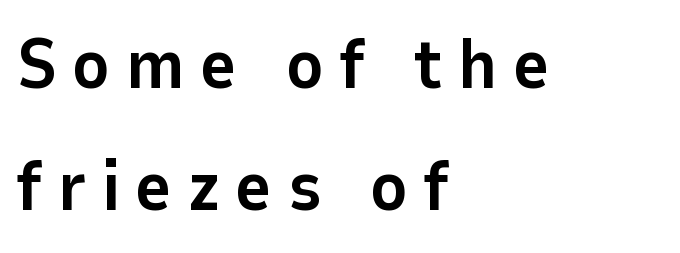
Q: Is the text bold? A: Yes.
Q: Is the text italic (slanted)? A: No, it is upright.
Q: Is the typeface a serif or a sans-serif typeface? A: Sans-serif.
Q: Is the text underlined? A: No.
Q: How is the paragraph aligned? A: Left-aligned.
Q: Is the spacing between letters normal or unusually wide? A: Unusually wide.
Q: Width (condensed, normal, or wide)? A: Normal.
Q: Stroke contrast? A: Low.
Q: x-height? A: Medium.
Q: Monospaced? A: No.
